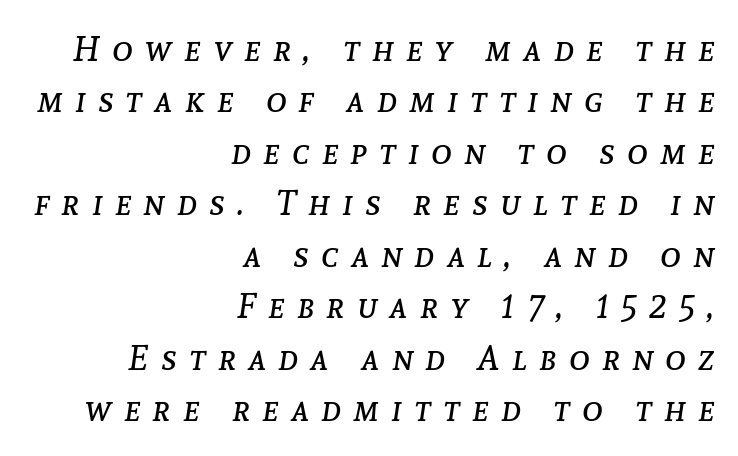
No heavy texture on the line: the type isn't bold. Type without underlining. Characters follow at a spacing far wider than the type designer built in. Here the designer chose a conventional face with non-uniform glyph widths. If you measured baseline to baseline, you'd find a middling distance. The passage shown leans; its letterforms are oblique.
